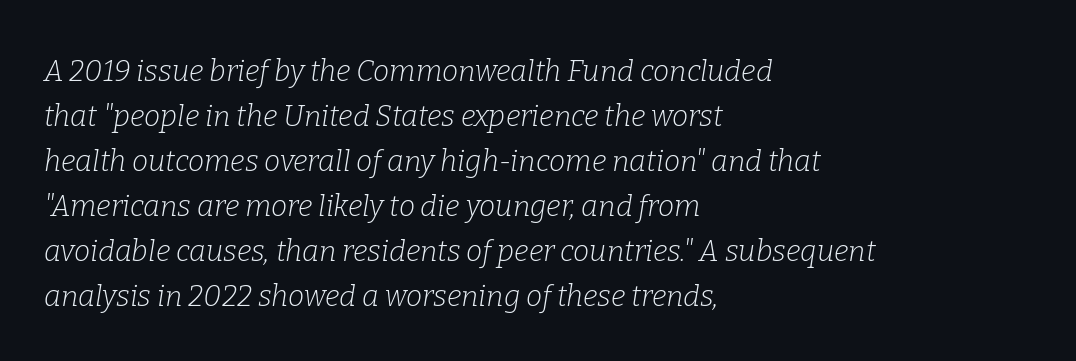
{"serif": "yes", "italic": "yes", "lean": "right", "slant_degrees": 9, "bold": "no", "weight": "light", "width": "normal", "stroke_contrast": "low", "x_height": "medium", "monospaced": "no", "underline": "no", "align": "left", "line_spacing": "normal", "line_spacing_ratio": 1.55, "letter_spacing": "normal", "letter_spacing_em": 0.0, "glyph_px": 29}
